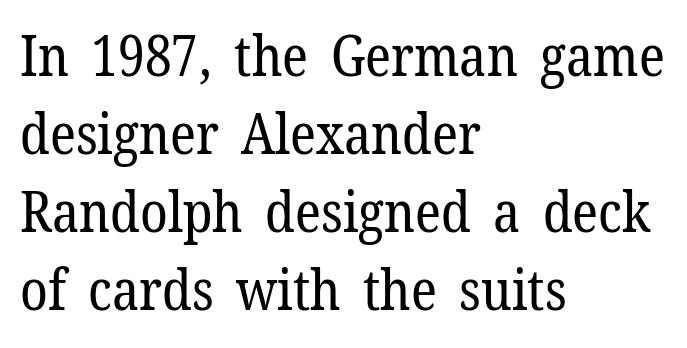
{"serif": "yes", "italic": "no", "bold": "no", "weight": "regular", "width": "normal", "stroke_contrast": "low", "x_height": "medium", "monospaced": "no", "underline": "no", "align": "left", "line_spacing": "normal", "line_spacing_ratio": 1.39, "letter_spacing": "normal", "letter_spacing_em": 0.0, "glyph_px": 56}
